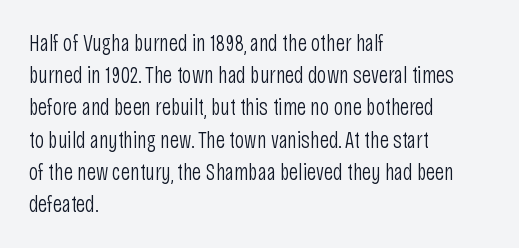
Regarding leading, the lines here are spaced in the standard way. The setting favours the left margin, as ordinary paragraphs usually do. The typeface has the unassuming heft of standard copy or less. The tracking reads as untouched default to a designer's eye. Type without underlining. Vertical strokes here are truly vertical.
